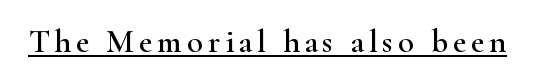
The image shows 33 px wide serif type, upright; set underlined; high stroke contrast and a small x-height.
